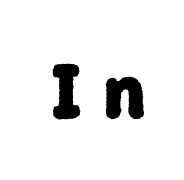
Serif or sans? Sans — the stroke terminals are bare. Loose tracking; the words dissolve into strings of separated letters. The specimen omits any rule beneath the text block's lines. Caption: bold face, heavy strokes. You could not count columns in this text — the font is proportionally spaced.
